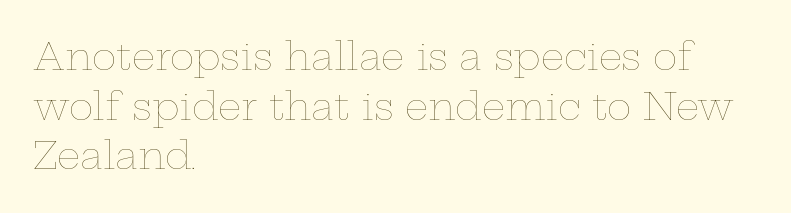
The image shows 37 px thin, wide type, upright; set left-aligned, normal line spacing (1.34x), normal letter spacing, not underlined; low stroke contrast and a medium x-height.
